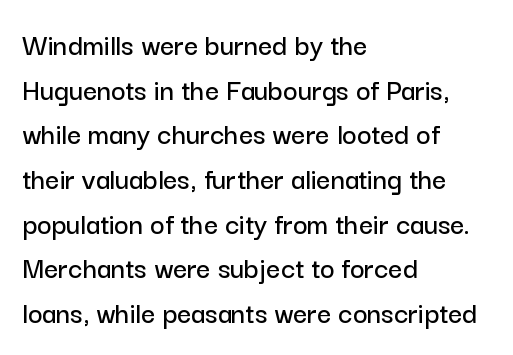
{"serif": "no", "italic": "no", "width": "normal", "stroke_contrast": "low", "x_height": "medium", "monospaced": "no", "underline": "no", "align": "left", "line_spacing": "normal", "line_spacing_ratio": 1.44, "letter_spacing": "normal", "letter_spacing_em": 0.0, "glyph_px": 31}
